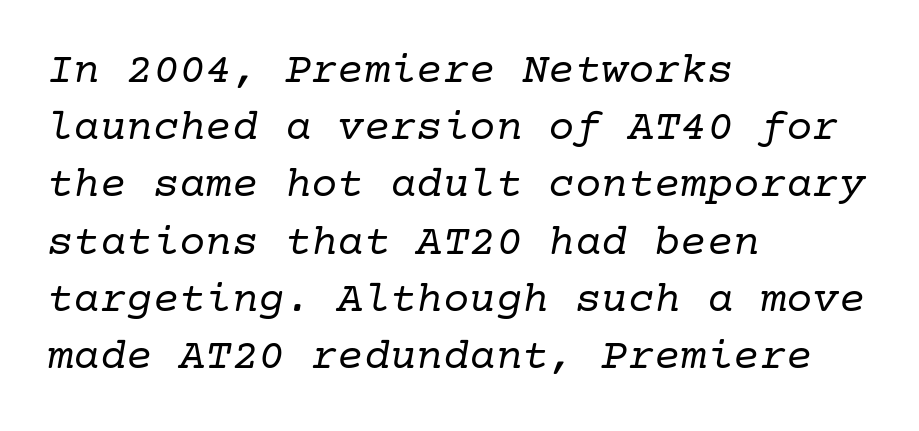
The image shows 44 px regular-weight serif type, italic (leaning right); set left-aligned, normal line spacing (1.3x), normal letter spacing, not underlined; low stroke contrast and a medium x-height.
